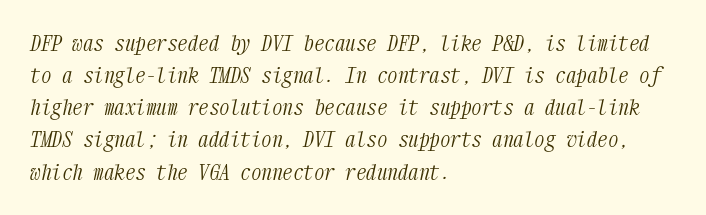
The image shows 21 px text type, italic (leaning right); set left-aligned, normal line spacing (1.53x), normal letter spacing, not underlined.
